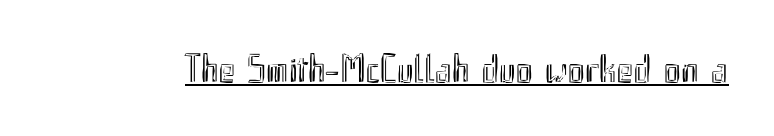
{"italic": "no", "width": "condensed", "x_height": "small", "monospaced": "no", "underline": "yes", "letter_spacing": "normal", "letter_spacing_em": 0.0, "glyph_px": 40}
